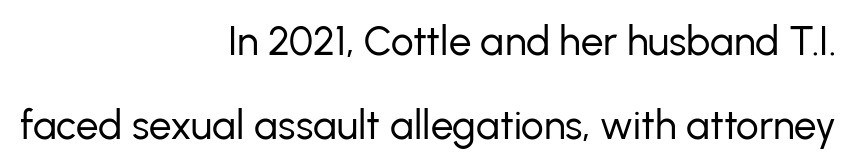
Posture: upright roman. Horizontally, the lines are justified to the trailing edge only. The specimen omits any rule beneath the text block's lines. Font category for this specimen: sans-serif. Proportional: the letters do not fall into vertical columns. Spacing between characters is what you'd get straight out of the box.
